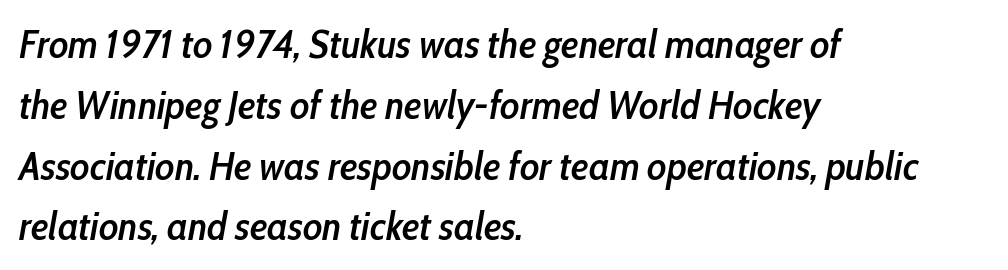
The image shows 40 px semibold, condensed type, italic (leaning right); set left-aligned, normal line spacing (1.52x), normal letter spacing, not underlined; low stroke contrast and a medium x-height.
